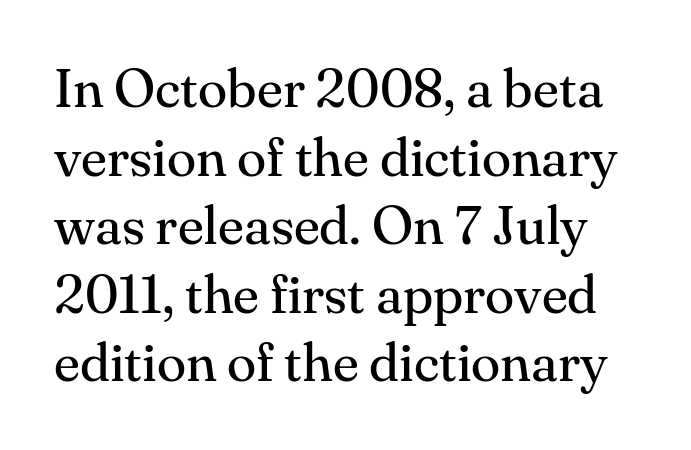
The image shows 54 px regular-weight serif type, upright; set normal line spacing (1.27x), normal letter spacing, not underlined; medium stroke contrast and a small x-height.
